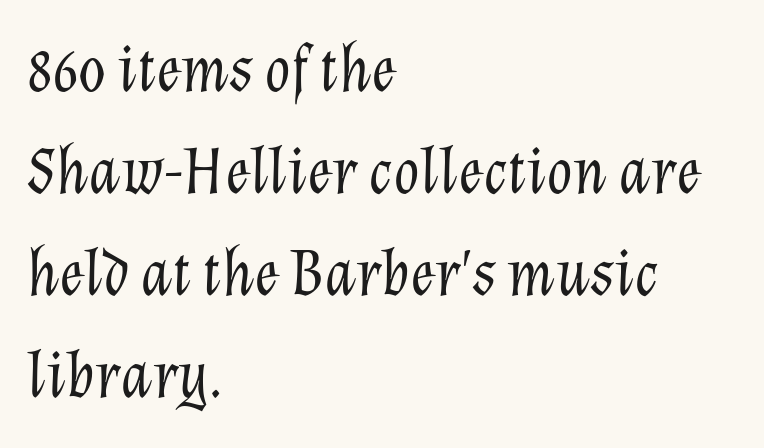
Q: Is the text bold? A: No.
Q: Is the text italic (slanted)? A: Yes, it leans right by about 12 degrees.
Q: Is the text underlined? A: No.
Q: How is the paragraph aligned? A: Left-aligned.
Q: Is the spacing between letters normal or unusually wide? A: Normal.
Q: Is the spacing between lines tight, normal or loose? A: Normal.
Q: Width (condensed, normal, or wide)? A: Normal.
Q: Stroke contrast? A: Low.
Q: x-height? A: Medium.
Q: Monospaced? A: No.
